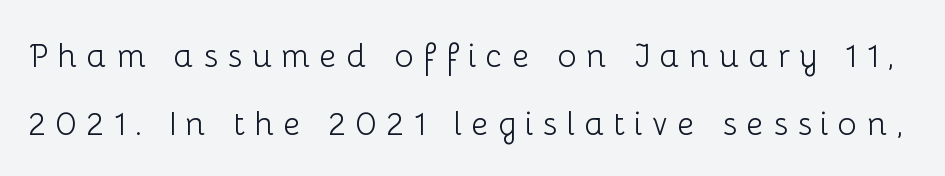
The image shows 33 px light sans-serif type, upright; set loose line spacing (2.07x), unusually wide letter spacing (+0.28 em), not underlined; low stroke contrast and a medium x-height.
